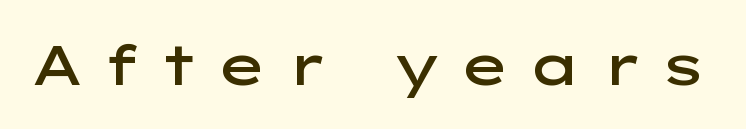
Q: Is the text bold? A: Semi-bold.
Q: Is the text italic (slanted)? A: No, it is upright.
Q: Is the typeface a serif or a sans-serif typeface? A: Sans-serif.
Q: Is the text underlined? A: No.
Q: Is the spacing between letters normal or unusually wide? A: Unusually wide.
Q: Width (condensed, normal, or wide)? A: Wide.
Q: Stroke contrast? A: Low.
Q: x-height? A: Medium.
Q: Monospaced? A: No.
